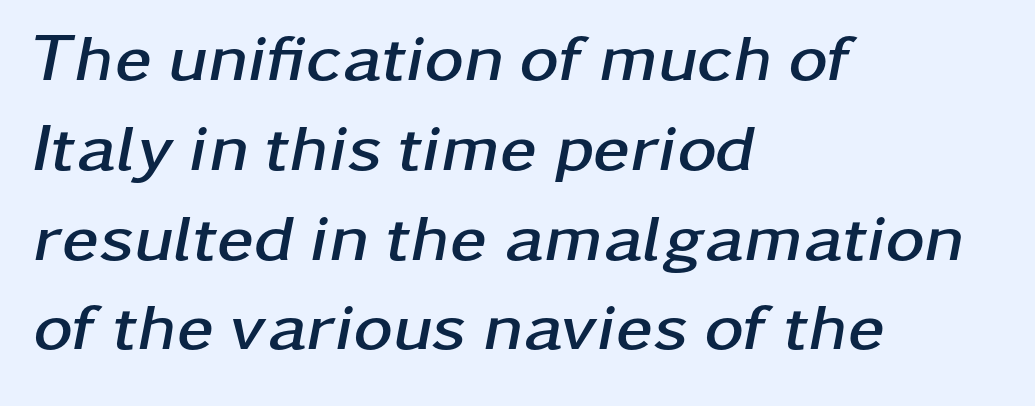
The image shows 67 px semibold, wide type, italic (leaning right); set left-aligned, normal line spacing (1.34x), normal letter spacing, not underlined; low stroke contrast and a medium x-height.
